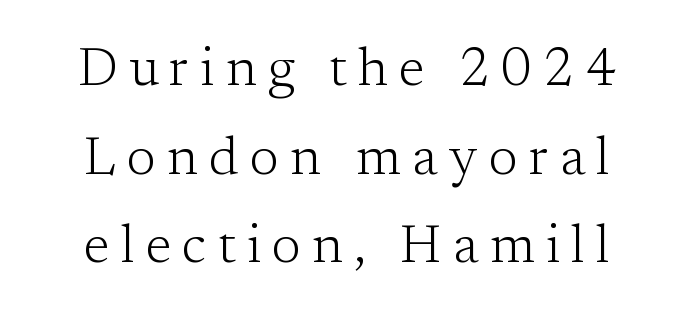
The image shows 53 px light serif type, upright; set normal line spacing (1.67x), unusually wide letter spacing (+0.21 em), not underlined; low stroke contrast and a medium x-height.
